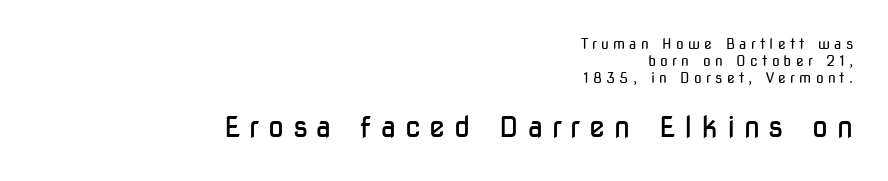
These lines are set flush right with a ragged left edge. Quick note: not italic, upright. The passage shown is typed in a proportional face where columns would drift. Which chunk is bigger? The second one — the bottom block dwarfs the top. Serif or sans? Sans — the stroke terminals are bare. The cut favours lightness, reaching ordinary text weight at its darkest.
